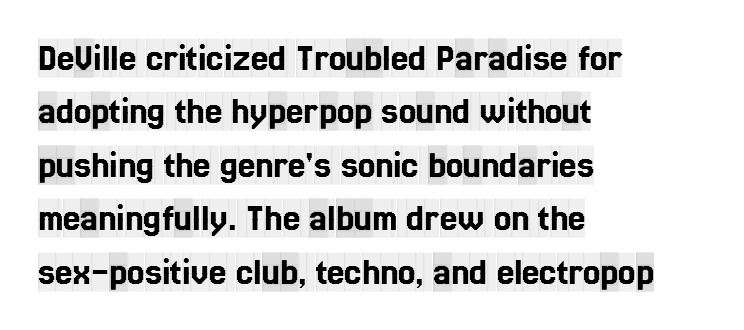
The rendering keeps characters at their native spacing. Spacing verdict: proportional, widths tailored to each character. Ascenders rise straight up at ninety degrees. A serif font was chosen for this passage. Rows of type keep a routine distance in the vertical direction. Rule under the text: the space is simply empty.
